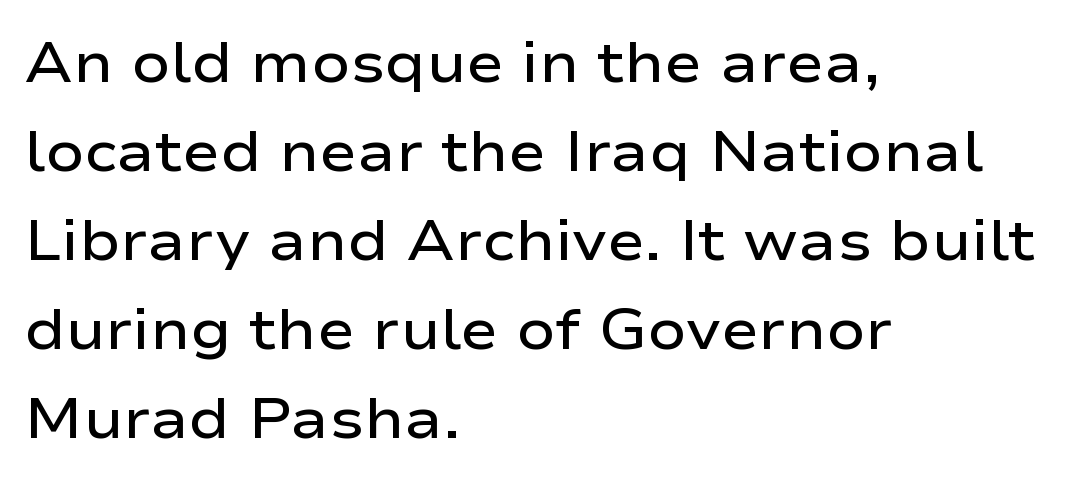
The letters stand straight up with perfectly vertical stems. Inter-character spacing is left at the font's built-in metrics. Caption: semibold face, moderately heavy strokes. Grotesque or geometric, the face here clearly has no serifs.
